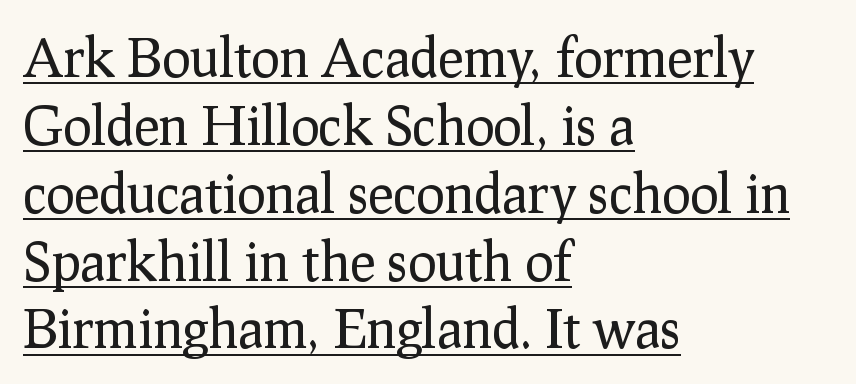
Q: Is the text bold? A: No.
Q: Is the text italic (slanted)? A: No, it is upright.
Q: Is the typeface a serif or a sans-serif typeface? A: Serif.
Q: Is the text underlined? A: Yes.
Q: How is the paragraph aligned? A: Left-aligned.
Q: Is the spacing between letters normal or unusually wide? A: Normal.
Q: Is the spacing between lines tight, normal or loose? A: Normal.
Q: Width (condensed, normal, or wide)? A: Normal.
Q: Stroke contrast? A: Low.
Q: x-height? A: Medium.
Q: Monospaced? A: No.
